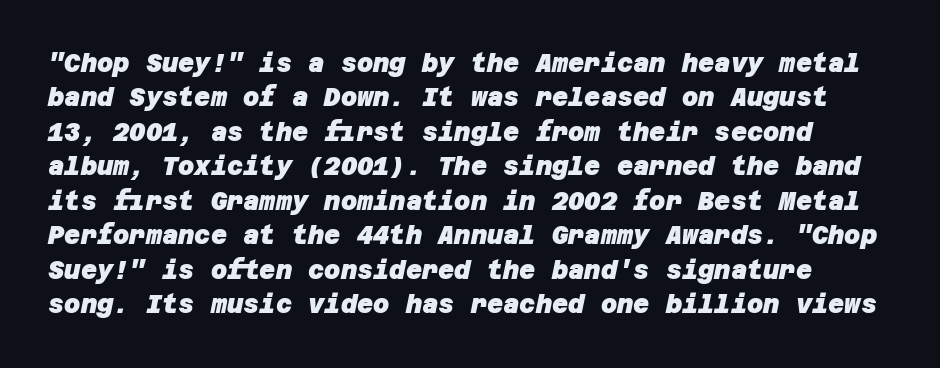
Look at the tracking — it's just the regular setting, nothing added. I'd describe the lettering as bold — thick and assertive. Just letters on the line, the space beneath them empty. Evenly set lines give the paragraph a standard silhouette.
